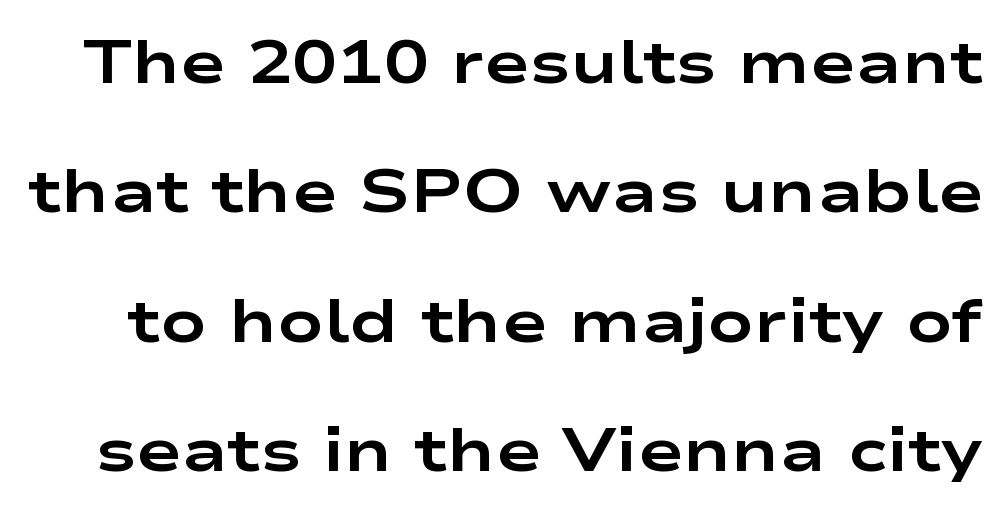
The image shows 61 px bold, wide sans-serif type, upright; set loose line spacing (2.12x), normal letter spacing, not underlined; low stroke contrast and a medium x-height.
